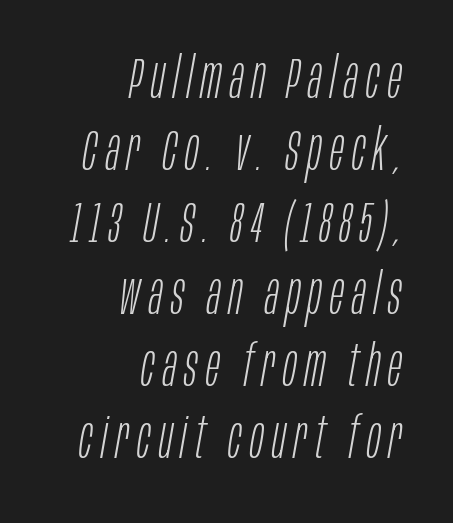
Q: Is the text bold? A: No.
Q: Is the text italic (slanted)? A: Yes, it leans right by about 10 degrees.
Q: Is the text underlined? A: No.
Q: How is the paragraph aligned? A: Right-aligned.
Q: Width (condensed, normal, or wide)? A: Condensed.
Q: Stroke contrast? A: Low.
Q: x-height? A: Large.
Q: Monospaced? A: No.
